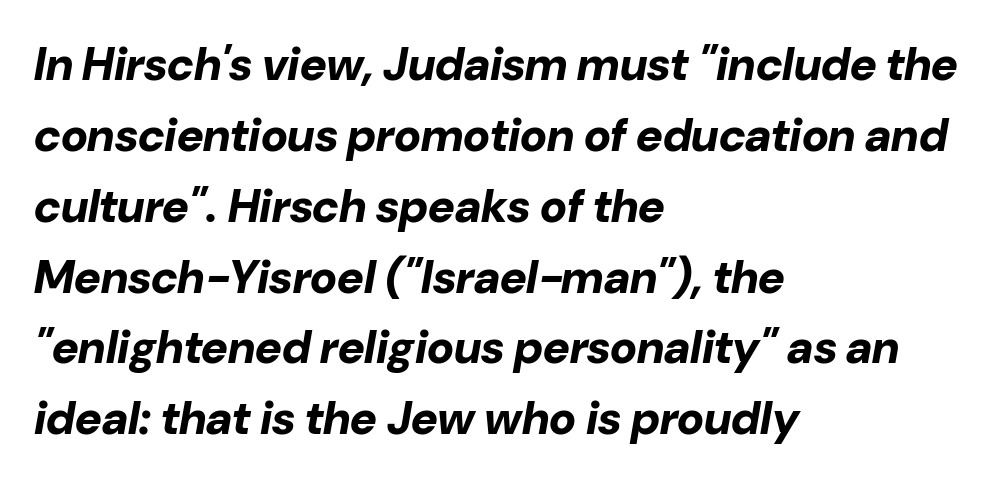
{"italic": "yes", "lean": "right", "slant_degrees": 10, "bold": "yes", "weight": "bold", "width": "normal", "stroke_contrast": "low", "x_height": "medium", "monospaced": "no", "underline": "no", "align": "left", "line_spacing": "normal", "line_spacing_ratio": 1.54, "letter_spacing": "normal", "letter_spacing_em": 0.0, "glyph_px": 46}
